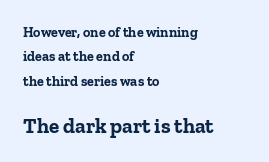
{"italic": "no", "bold": "yes", "underline": "no", "align": "left", "line_spacing_ratio": 1.74, "letter_spacing": "normal", "letter_spacing_em": 0.0, "larger_block": "second", "size_ratio": 1.5, "glyph_px": 21}
